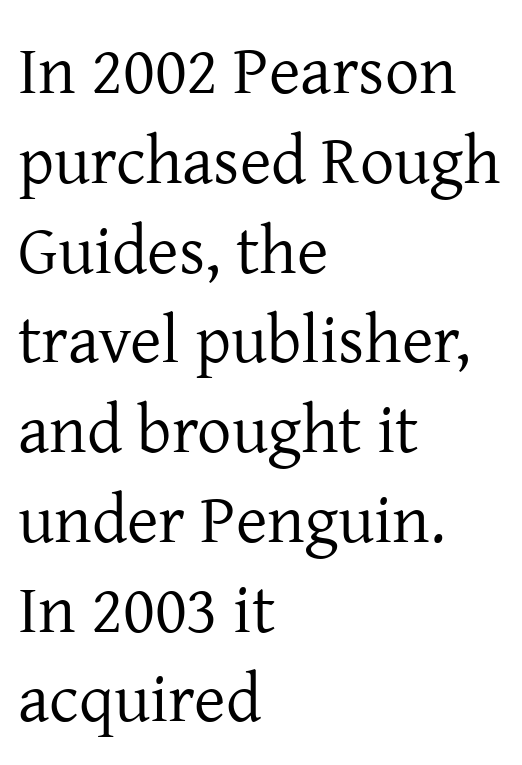
The image shows 68 px regular-weight serif type, upright; set left-aligned, normal line spacing (1.32x), normal letter spacing, not underlined; low stroke contrast and a medium x-height.
